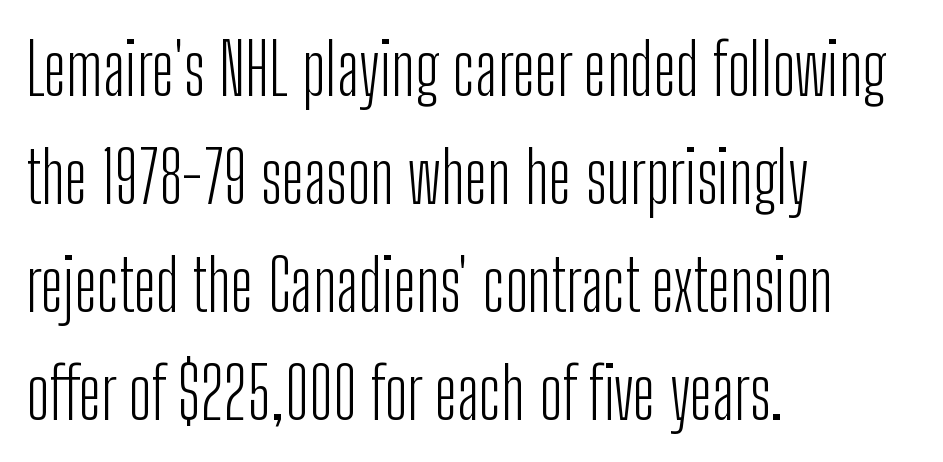
Observe the absence of serifs on each vertical stroke in this sample. These lines are rendered in a variable-pitch font. This rendering leaves character spacing at its baseline value. The letters stand upright; this is a roman face. The block of text has a typical density, with ordinary space between rows.
